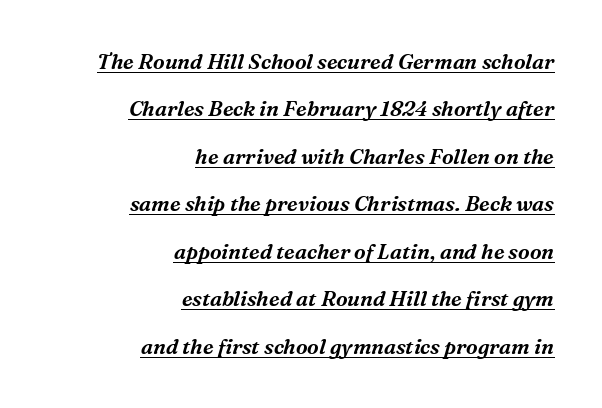
Q: Is the text italic (slanted)? A: Yes, it leans right by about 16 degrees.
Q: Is the text underlined? A: Yes.
Q: How is the paragraph aligned? A: Right-aligned.
Q: Is the spacing between letters normal or unusually wide? A: Normal.
Q: Is the spacing between lines tight, normal or loose? A: Loose.
